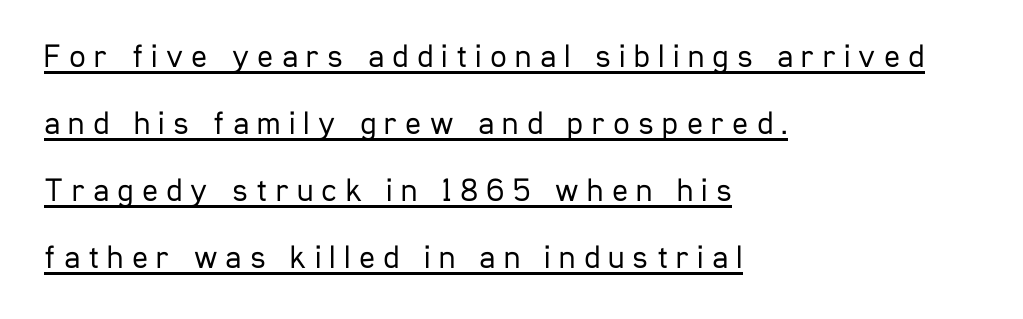
Bold? No — there's no thickening of the strokes. The text was rendered using a sans face with plain stroke endings. The compositor pushed each line to the left boundary. Quick note: underline on. Quick note: interline space is abundant. These lines are rendered in a variable-pitch font.
